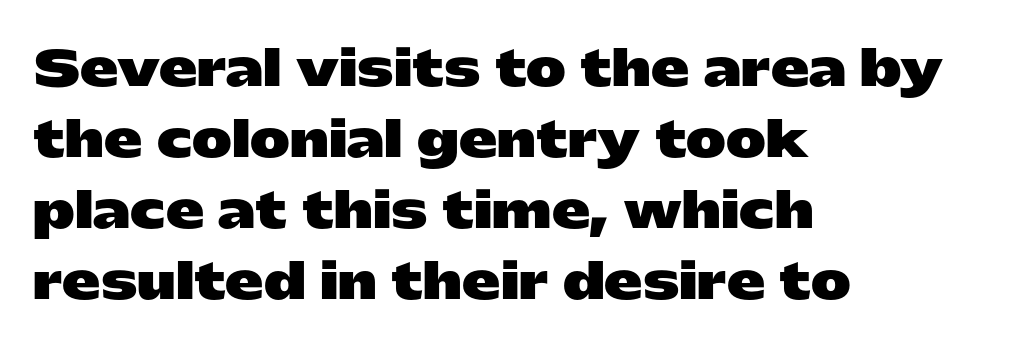
The letters stand straight up with perfectly vertical stems. In terms of letterspacing, this is plain default setting. Notice how descenders clear the ascenders below comfortably — that's standard leading. To sum up the face: it is a sans, with no serifs. Thick stems and heavy bowls — unmistakably bold.
